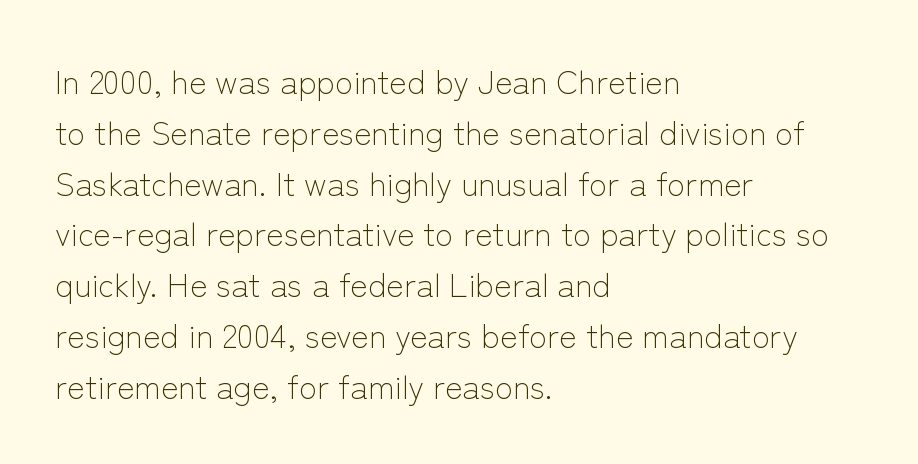
Q: Is the text bold? A: No.
Q: Is the text italic (slanted)? A: No, it is upright.
Q: Is the typeface a serif or a sans-serif typeface? A: Sans-serif.
Q: Is the text underlined? A: No.
Q: How is the paragraph aligned? A: Left-aligned.
Q: Is the spacing between letters normal or unusually wide? A: Normal.
Q: Is the spacing between lines tight, normal or loose? A: Normal.
Q: Width (condensed, normal, or wide)? A: Normal.
Q: Stroke contrast? A: Low.
Q: x-height? A: Medium.
Q: Monospaced? A: No.
